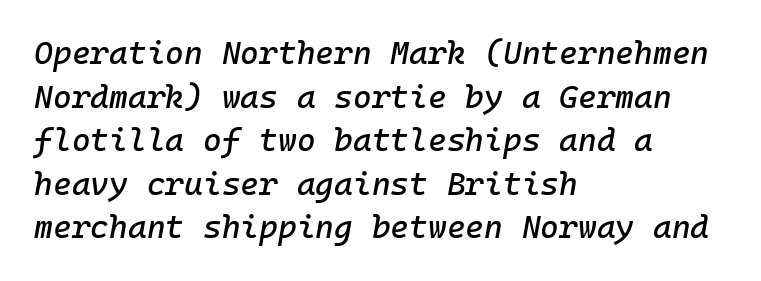
Horizontally, the lines are justified to the leading edge only. Summary of vertical rhythm: regular, with standard interline spacing. The font's italic variant was chosen for this text. This sample has the even, mechanical cadence of fixed-width lettering. You could call the tracking neutral — neither tight nor loose.
